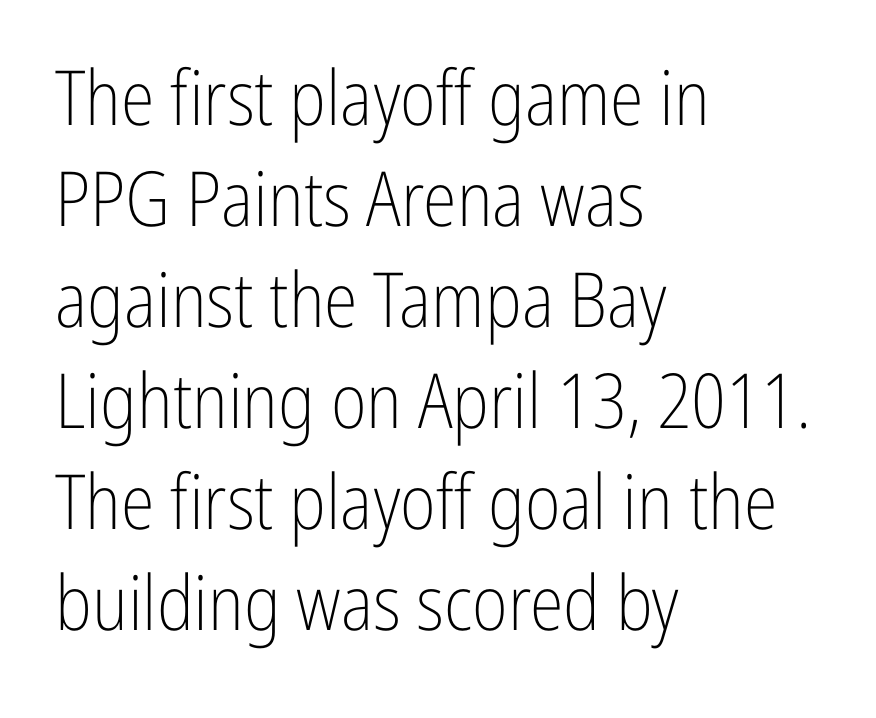
Q: Is the text bold? A: No.
Q: Is the text italic (slanted)? A: No, it is upright.
Q: Is the typeface a serif or a sans-serif typeface? A: Sans-serif.
Q: Is the text underlined? A: No.
Q: How is the paragraph aligned? A: Left-aligned.
Q: Is the spacing between letters normal or unusually wide? A: Normal.
Q: Is the spacing between lines tight, normal or loose? A: Normal.
Q: Width (condensed, normal, or wide)? A: Condensed.
Q: Stroke contrast? A: Low.
Q: x-height? A: Medium.
Q: Monospaced? A: No.
